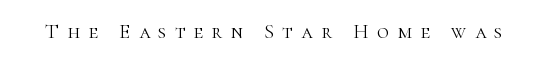
The image shows 21 px text type, upright; set unusually wide letter spacing (+0.39 em), not underlined.
